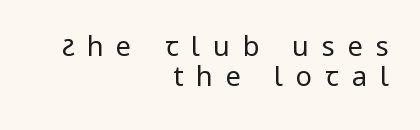
Students, observe: this is what under-led, compact text looks like. The letterforms stand isolated, each surrounded by extra space. Where is the straight margin? On the right. Upright lettering throughout.
